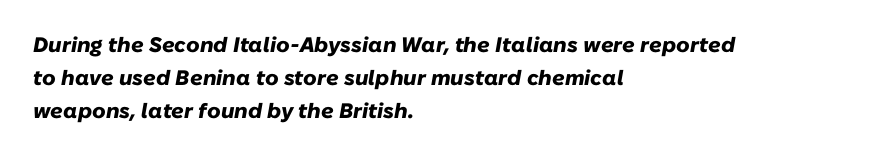
Characters are canted at an angle relative to the baseline's perpendicular. Caption: bold face, heavy strokes. Just letters on the line, the space beneath them empty. Each new line begins a customary step beneath the previous one. Line starts are locked; line ends wander. These lines keep a tight, regular rhythm from letter to letter.
